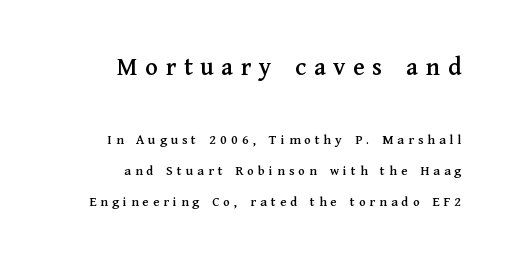
Q: Is the text italic (slanted)? A: No, it is upright.
Q: Is the text underlined? A: No.
Q: How is the paragraph aligned? A: Right-aligned.
Q: Is the spacing between letters normal or unusually wide? A: Unusually wide.
Q: Is the spacing between lines tight, normal or loose? A: Loose.
Q: Which block of text is set in a larger size, the first (top) or the second (bottom)? A: The first (top) one.
